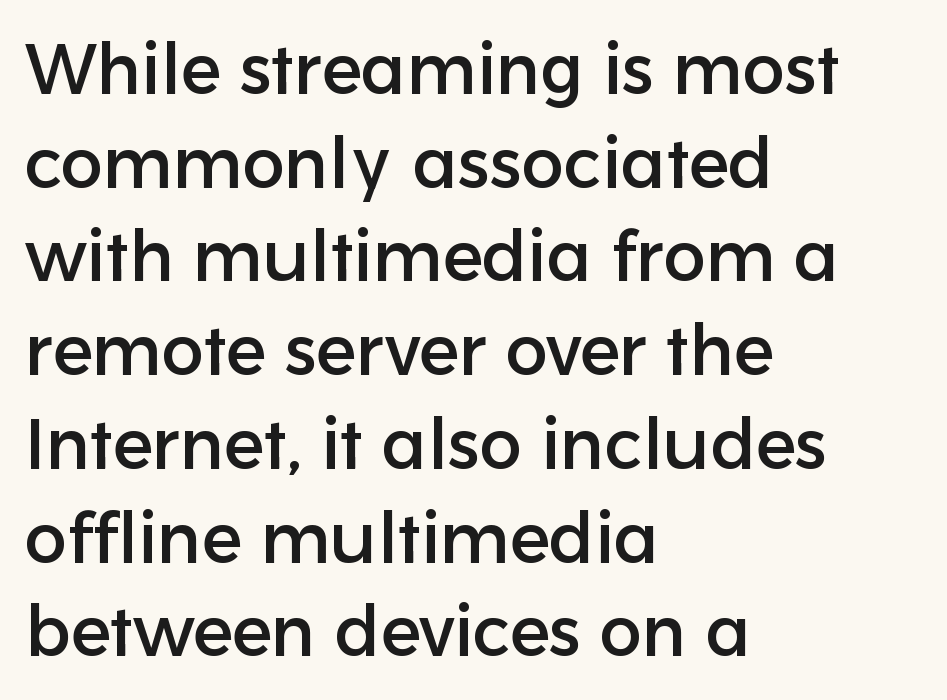
{"serif": "no", "italic": "no", "width": "normal", "stroke_contrast": "low", "x_height": "medium", "monospaced": "no", "underline": "no", "align": "left", "line_spacing": "normal", "line_spacing_ratio": 1.32, "letter_spacing": "normal", "letter_spacing_em": 0.0, "glyph_px": 71}
